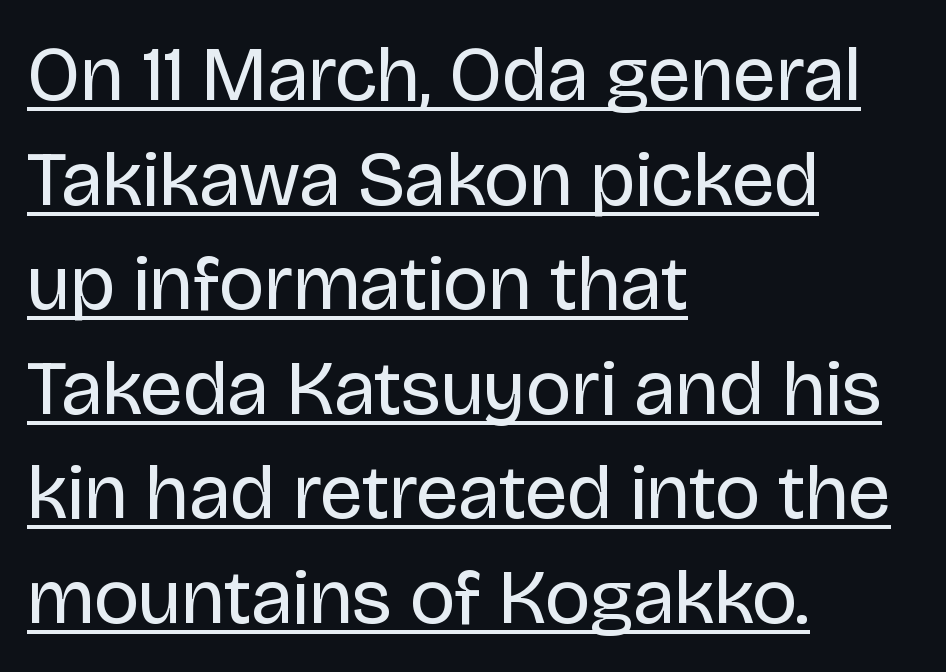
{"serif": "no", "italic": "no", "bold": "no", "weight": "regular", "width": "normal", "stroke_contrast": "low", "x_height": "large", "monospaced": "no", "underline": "yes", "align": "left", "line_spacing": "normal", "line_spacing_ratio": 1.34, "letter_spacing": "normal", "letter_spacing_em": 0.0, "glyph_px": 78}
